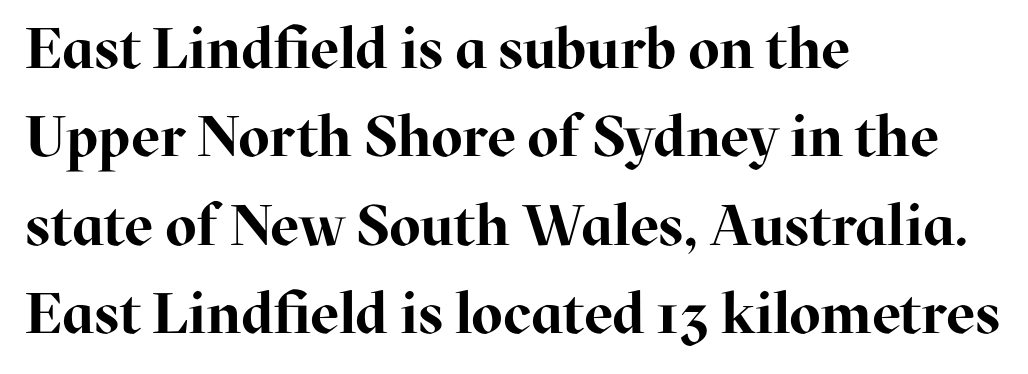
Designer's note — italics off, roman on. The horizontal fit of the characters is conventional and even. A full-strength bold gives these letters their thick strokes. The passage shown is typeset with a serif family. Normally led — the rows are evenly, conventionally spaced.
